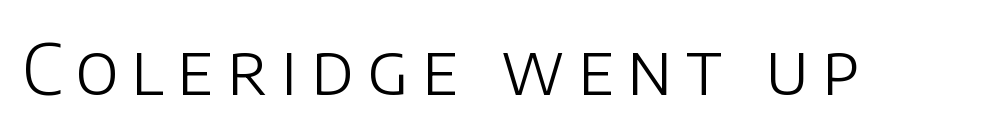
{"serif": "no", "italic": "no", "bold": "no", "weight": "light", "width": "normal", "stroke_contrast": "low", "x_height": "large", "monospaced": "no", "underline": "no", "glyph_px": 70}
